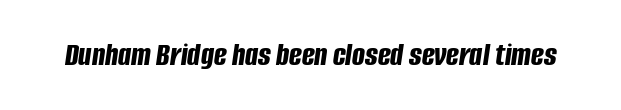
{"italic": "yes", "lean": "right", "slant_degrees": 8, "bold": "yes", "weight": "bold", "width": "condensed", "stroke_contrast": "low", "x_height": "large", "monospaced": "no", "underline": "no", "letter_spacing": "normal", "letter_spacing_em": 0.0, "glyph_px": 34}
